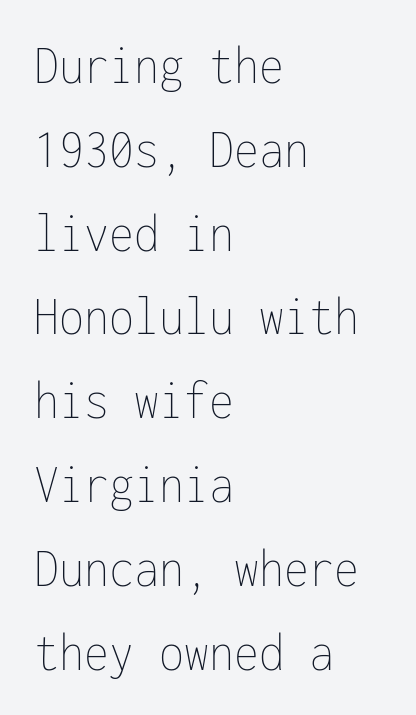
Q: Is the text bold? A: No.
Q: Is the text italic (slanted)? A: No, it is upright.
Q: Is the text underlined? A: No.
Q: How is the paragraph aligned? A: Left-aligned.
Q: Is the spacing between letters normal or unusually wide? A: Normal.
Q: Is the spacing between lines tight, normal or loose? A: Normal.
Q: Width (condensed, normal, or wide)? A: Condensed.
Q: Stroke contrast? A: Low.
Q: x-height? A: Medium.
Q: Monospaced? A: Yes.
